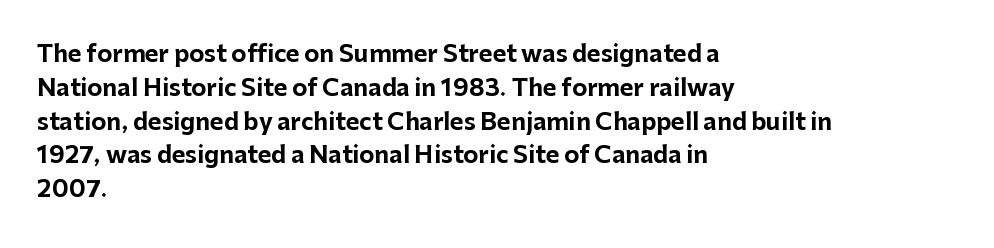
Q: Is the text bold? A: Yes.
Q: Is the text italic (slanted)? A: No, it is upright.
Q: Is the text underlined? A: No.
Q: How is the paragraph aligned? A: Left-aligned.
Q: Is the spacing between letters normal or unusually wide? A: Normal.
Q: Is the spacing between lines tight, normal or loose? A: Normal.
